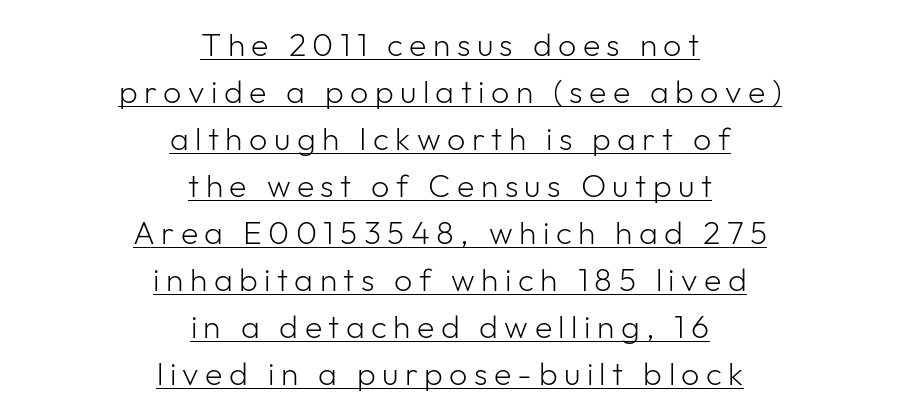
Proportional: the letters do not fall into vertical columns. Nothing heavy about these letters — not bold at all. The passage is arranged like a title page — every line centered. Leading matches the norm, producing a regular column. Underline: present.
